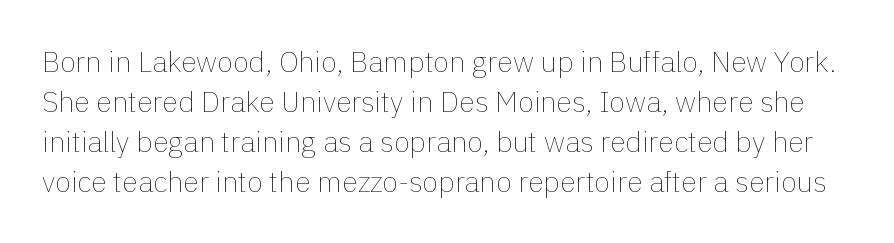
{"italic": "no", "bold": "no", "weight": "thin", "width": "normal", "x_height": "medium", "monospaced": "no", "underline": "no", "line_spacing": "normal", "line_spacing_ratio": 1.38, "letter_spacing": "normal", "letter_spacing_em": 0.0, "glyph_px": 29}
